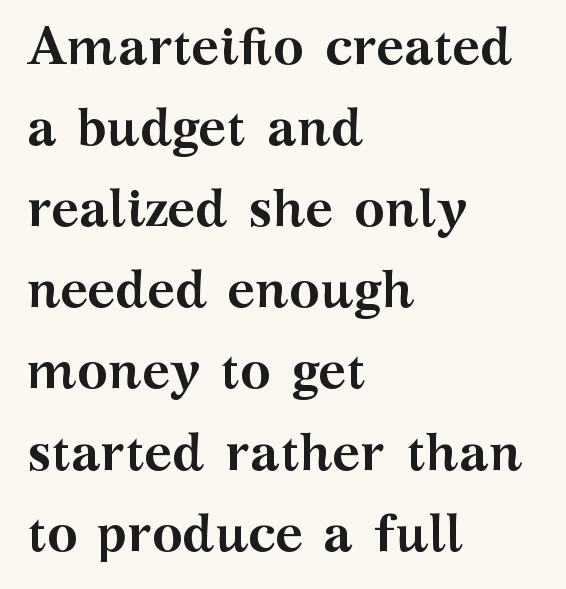
Do the letters lean? They stand straight. Quick note: interline space is typical. Bold? Absolutely — the strokes are thick and heavy. Nothing unusual about the tracking: characters are spaced as the font intends. Any mark beneath the type? The region is blank.
